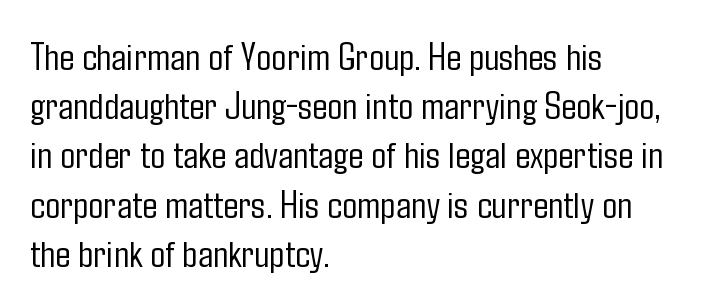
Q: Is the text bold? A: No.
Q: Is the text italic (slanted)? A: No, it is upright.
Q: Is the typeface a serif or a sans-serif typeface? A: Sans-serif.
Q: Is the text underlined? A: No.
Q: How is the paragraph aligned? A: Left-aligned.
Q: Is the spacing between letters normal or unusually wide? A: Normal.
Q: Width (condensed, normal, or wide)? A: Condensed.
Q: Stroke contrast? A: Low.
Q: x-height? A: Medium.
Q: Monospaced? A: No.
